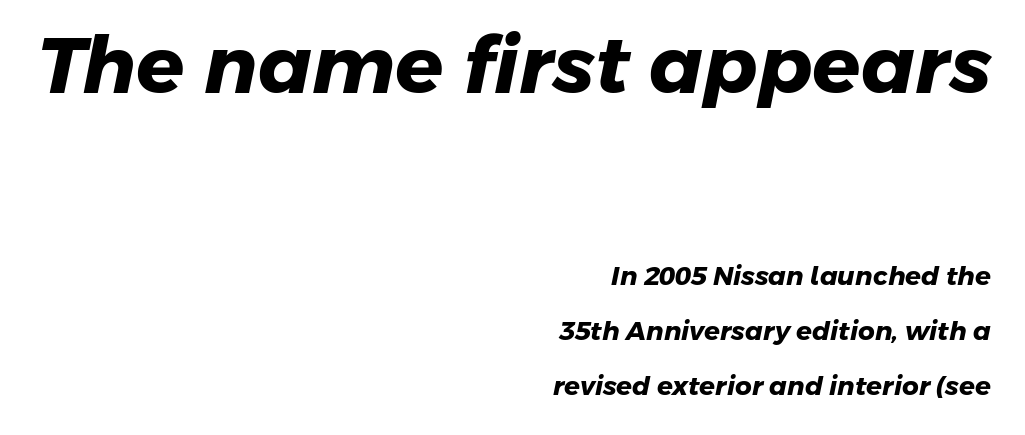
{"serif": "no", "bold": "yes", "weight": "heavy", "width": "normal", "stroke_contrast": "low", "x_height": "medium", "monospaced": "no", "underline": "no", "align": "right", "line_spacing": "loose", "line_spacing_ratio": 2.12, "letter_spacing": "normal", "letter_spacing_em": 0.0, "larger_block": "first", "size_ratio": 3.04, "glyph_px": 79}
